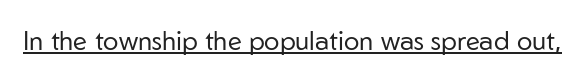
Q: Is the text bold? A: No.
Q: Is the text italic (slanted)? A: No, it is upright.
Q: Is the text underlined? A: Yes.
Q: Is the spacing between letters normal or unusually wide? A: Normal.
